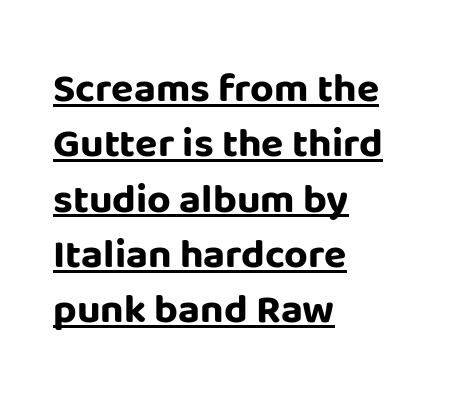
This sample uses plain, unmodified letter spacing. The paragraph has a hard left edge and a soft right edge. A dark, heavy texture on the line: the type is bold. The passage shown is underscored from start to finish. This sample keeps an unexceptional amount of space between lines.
